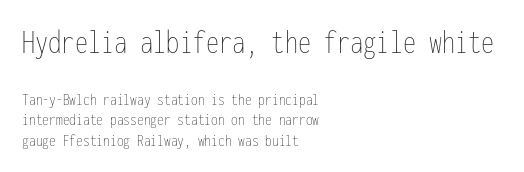
{"italic": "no", "bold": "no", "weight": "thin", "width": "condensed", "stroke_contrast": "low", "x_height": "medium", "monospaced": "yes", "underline": "no", "align": "left", "line_spacing": "tight", "line_spacing_ratio": 1.12, "letter_spacing": "normal", "letter_spacing_em": 0.0, "larger_block": "first", "size_ratio": 1.94, "glyph_px": 35}
